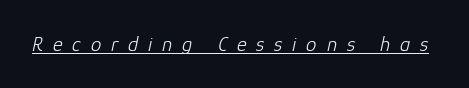
{"italic": "yes", "lean": "right", "slant_degrees": 12, "bold": "no", "underline": "yes", "letter_spacing": "wide", "letter_spacing_em": 0.47, "glyph_px": 21}
